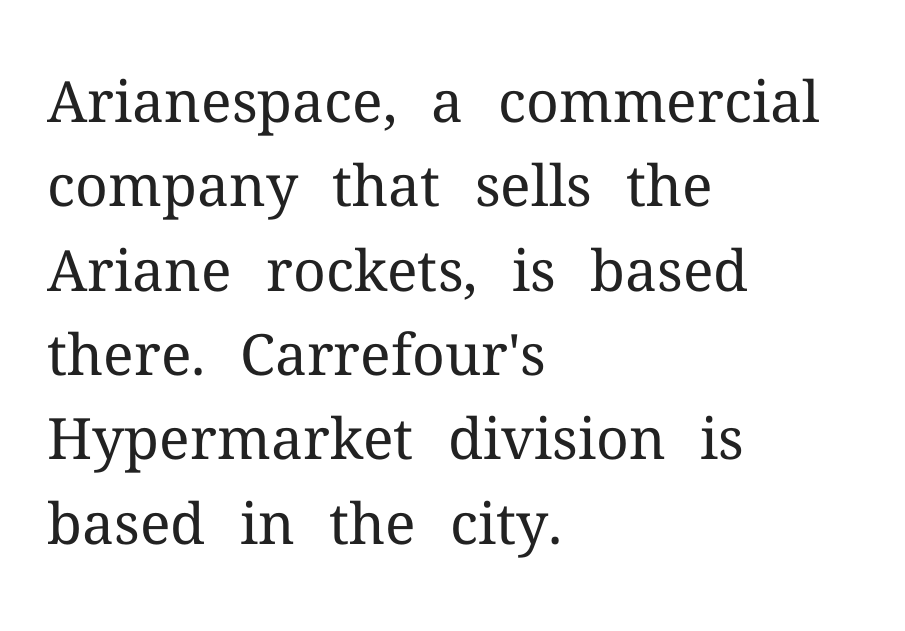
{"serif": "yes", "italic": "no", "bold": "no", "weight": "regular", "width": "normal", "stroke_contrast": "medium", "x_height": "medium", "monospaced": "no", "underline": "no", "align": "left", "line_spacing": "normal", "line_spacing_ratio": 1.48, "letter_spacing": "normal", "letter_spacing_em": 0.0, "glyph_px": 57}
